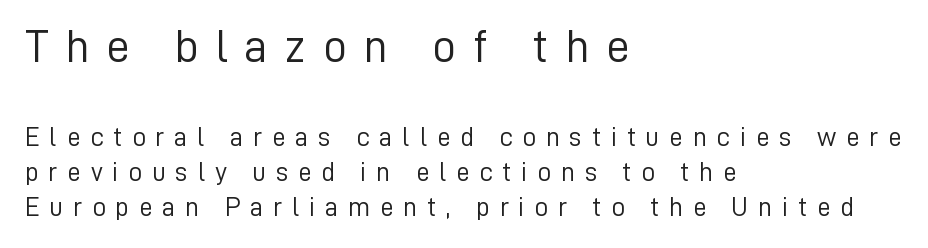
The image shows 47 px light sans-serif type, upright; set left-aligned, normal line spacing (1.3x), unusually wide letter spacing (+0.36 em), not underlined; the first (top) block is 1.74x larger; low stroke contrast and a medium x-height.
